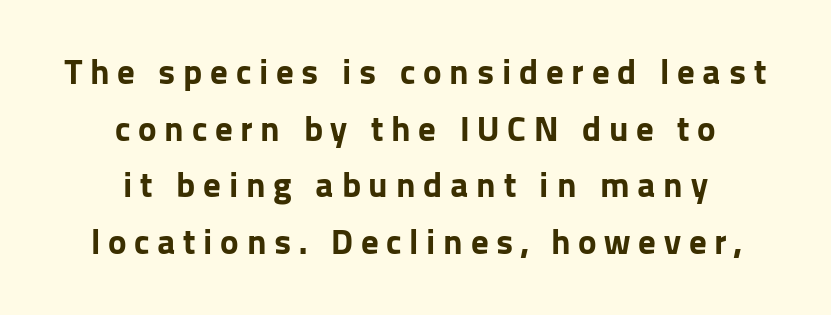
A typesetter would call this leading conventional body-copy spacing. The gaps between neighbouring characters are conspicuously large. Does the type have serifs? No, each stem ends abruptly. Its strokes are broad and dark, the hallmark of bold type. Beneath every word, the page is bare.
